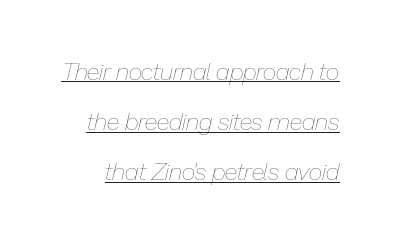
{"italic": "yes", "lean": "right", "slant_degrees": 13, "bold": "no", "underline": "yes", "line_spacing": "loose", "line_spacing_ratio": 2.09, "letter_spacing": "normal", "letter_spacing_em": 0.0, "glyph_px": 24}
